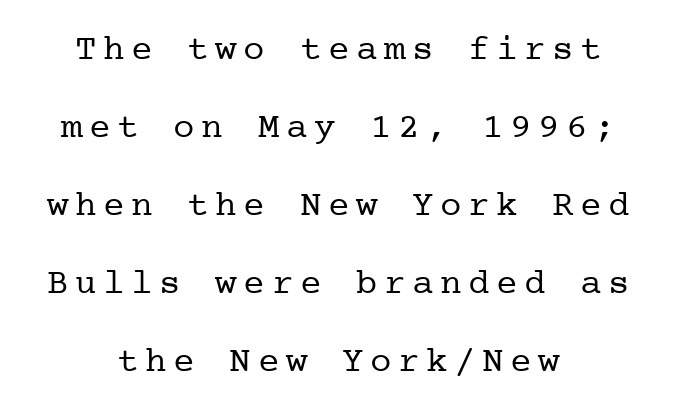
{"serif": "yes", "italic": "no", "bold": "no", "weight": "regular", "width": "normal", "stroke_contrast": "low", "x_height": "medium", "underline": "no", "align": "center", "line_spacing": "loose", "line_spacing_ratio": 2.17, "glyph_px": 36}
